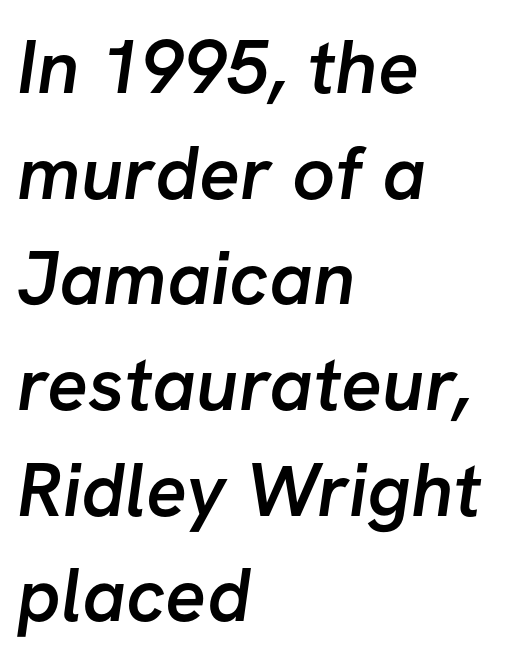
The image shows 76 px semibold sans-serif type; set left-aligned, normal line spacing (1.39x), normal letter spacing, not underlined; low stroke contrast and a medium x-height.
